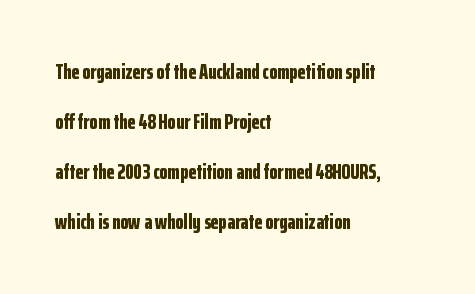
A typesetter would call this zero additional tracking. The specimen reads as upright at a glance. The paragraph shown leans on its left margin. Typesetter's note: full bold, strokes at maximum text heaviness. Letters rest on an invisible, unmarked baseline. Students, observe: this is what heavily led, spacious text looks like.
